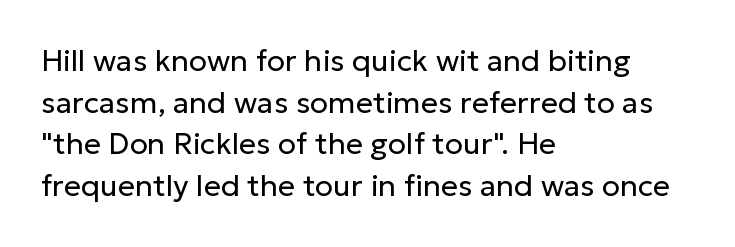
Is there any slant? The stems are plumb. No chunkiness to these letters — they're not bold. The glyphs in this specimen are sans serif. These lines keep a tight, regular rhythm from letter to letter. A normal amount of white space separates one row of letters from the next.
